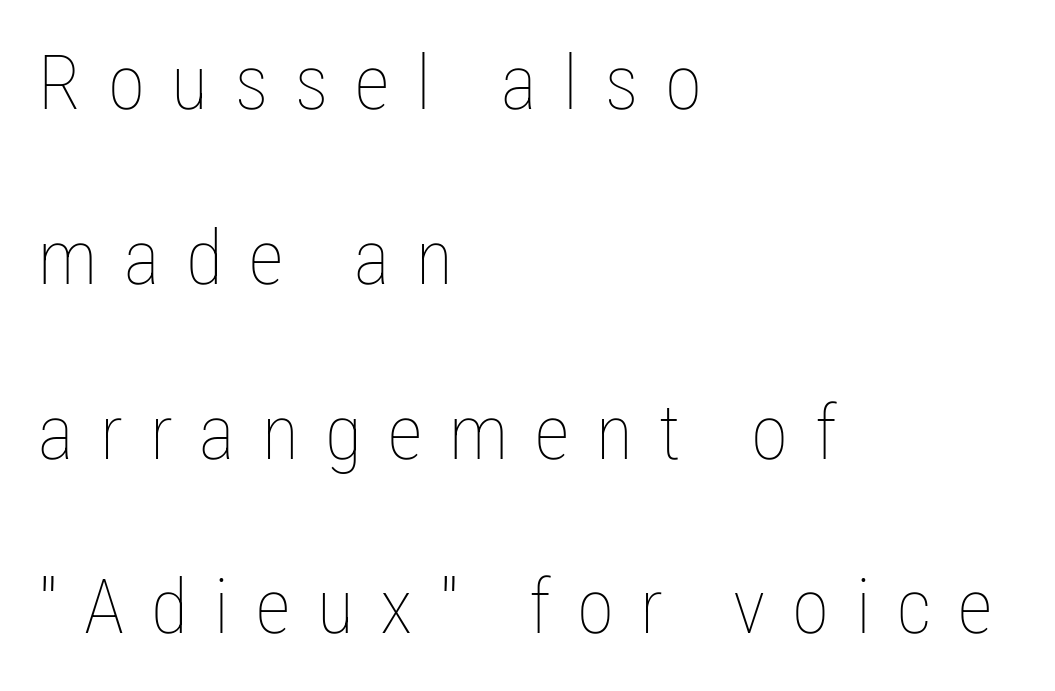
{"italic": "no", "bold": "no", "weight": "thin", "width": "condensed", "stroke_contrast": "low", "x_height": "medium", "monospaced": "no", "underline": "no", "align": "left", "line_spacing": "loose", "line_spacing_ratio": 2.3, "letter_spacing": "wide", "letter_spacing_em": 0.35, "glyph_px": 76}
